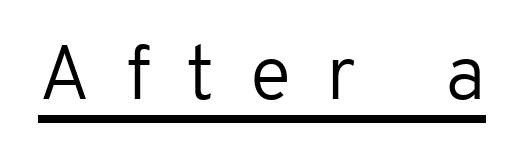
Do the characters align in a grid? No, the font is proportional. This rendering widens character spacing well past its baseline value. The rendered words wear a rule along their underside. It's the straight-up-and-down kind of type. No extra ink here — the face is not bold. Typographically, this falls in the sans-serif category.
